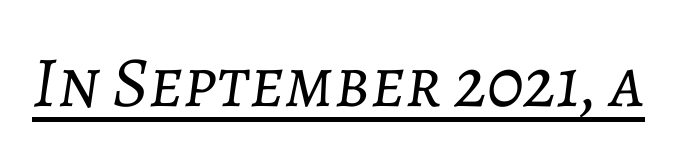
{"italic": "yes", "lean": "right", "slant_degrees": 7, "bold": "no", "weight": "light", "width": "normal", "stroke_contrast": "low", "x_height": "medium", "monospaced": "no", "underline": "yes", "letter_spacing": "normal", "letter_spacing_em": 0.0, "glyph_px": 72}
